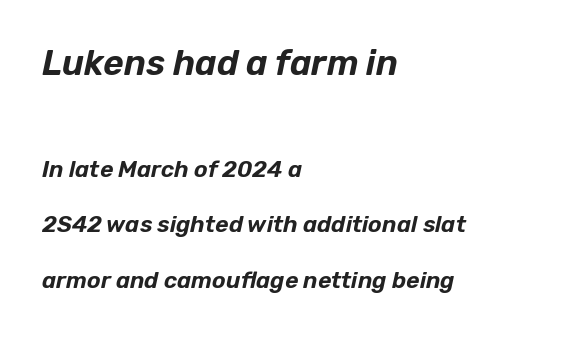
The image shows 35 px text type, italic (leaning right); set left-aligned, loose line spacing (2.42x), normal letter spacing, not underlined; the first (top) block is 1.52x larger; low stroke contrast and a medium x-height.
